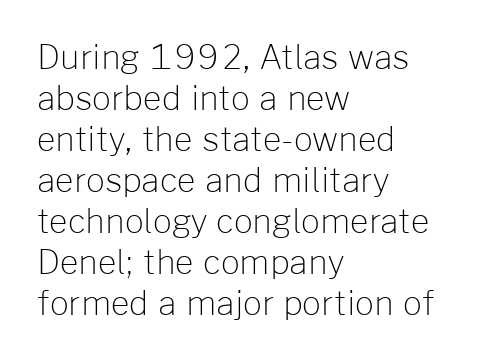
{"serif": "no", "italic": "no", "bold": "no", "weight": "light", "width": "normal", "stroke_contrast": "low", "x_height": "medium", "monospaced": "no", "underline": "no", "align": "left", "line_spacing_ratio": 1.24, "letter_spacing": "normal", "letter_spacing_em": 0.0, "glyph_px": 33}
